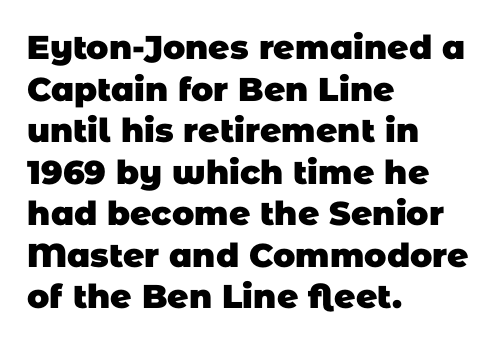
The image shows 33 px heavy sans-serif type; set left-aligned, normal line spacing (1.26x), normal letter spacing, not underlined; low stroke contrast and a large x-height.
